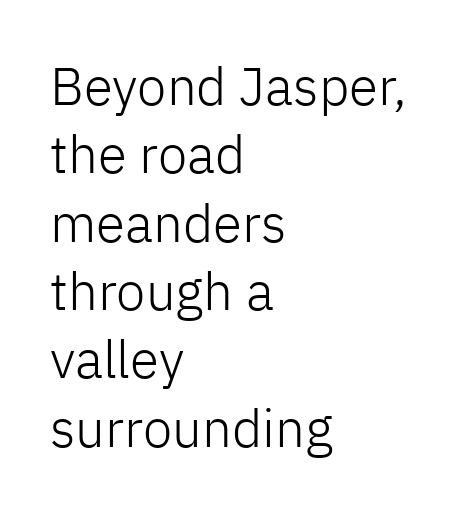
The image shows 53 px light sans-serif type, upright; set left-aligned, normal line spacing (1.29x), normal letter spacing, not underlined; low stroke contrast and a medium x-height.
